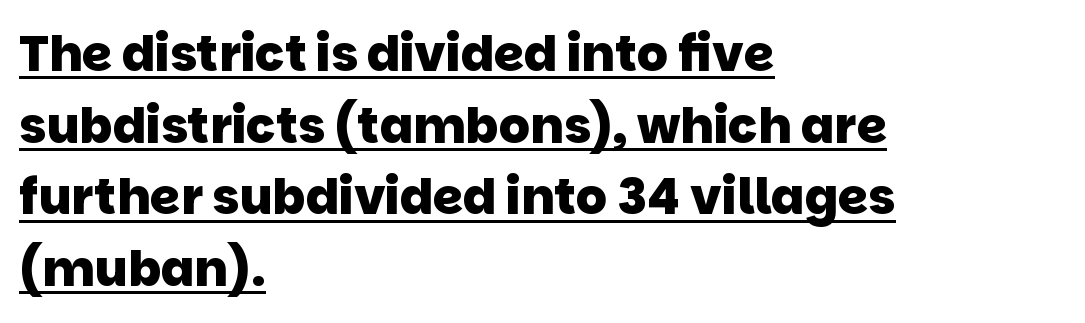
The image shows 49 px heavy sans-serif type; set left-aligned, normal line spacing (1.46x), normal letter spacing, underlined; low stroke contrast and a large x-height.
